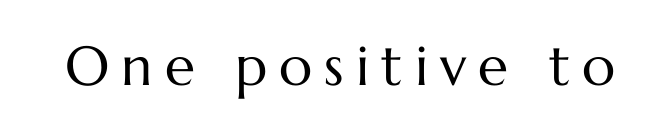
These lines were composed using upright roman letters. The tracking jumps out immediately: characters are airy and widely separated. Weight class: somewhere from thin through regular. The rendering uses natural spacing where letterforms have individual widths. This rendering features lettering with no underline.
